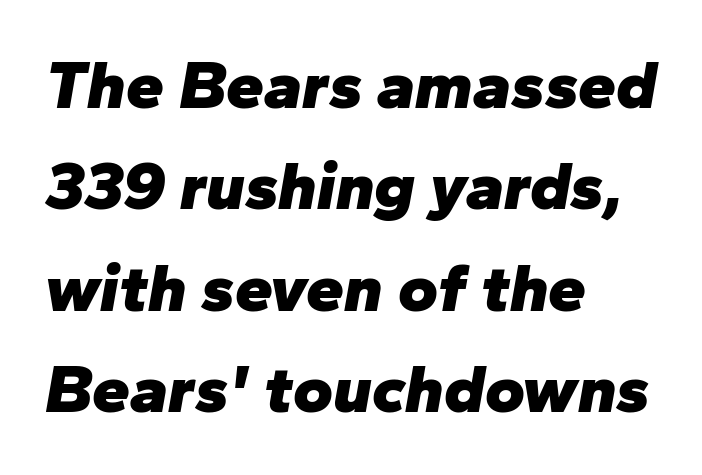
The image shows 68 px heavy type, italic (leaning right); set left-aligned, normal line spacing (1.49x), normal letter spacing, not underlined; low stroke contrast and a medium x-height.
